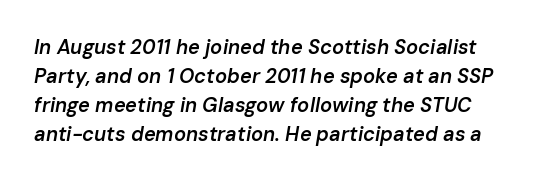
Q: Is the text bold? A: Semi-bold.
Q: Is the text italic (slanted)? A: Yes, it leans right by about 10 degrees.
Q: Is the text underlined? A: No.
Q: Is the spacing between letters normal or unusually wide? A: Normal.
Q: Is the spacing between lines tight, normal or loose? A: Normal.
